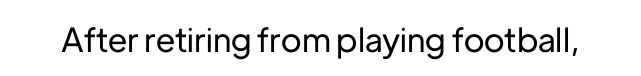
{"serif": "no", "italic": "no", "width": "normal", "stroke_contrast": "low", "x_height": "medium", "monospaced": "no", "underline": "no", "letter_spacing": "normal", "letter_spacing_em": 0.0, "glyph_px": 33}
